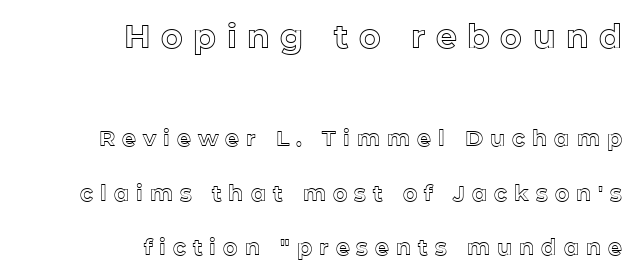
{"italic": "no", "width": "normal", "x_height": "medium", "monospaced": "no", "underline": "no", "align": "right", "line_spacing": "loose", "line_spacing_ratio": 2.48, "letter_spacing": "wide", "letter_spacing_em": 0.32, "larger_block": "first", "size_ratio": 1.5, "glyph_px": 33}
